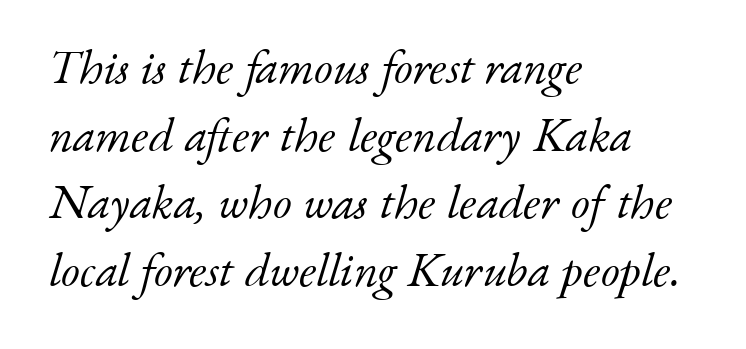
Q: Is the text bold? A: No.
Q: Is the text italic (slanted)? A: Yes, it leans right by about 17 degrees.
Q: Is the typeface a serif or a sans-serif typeface? A: Serif.
Q: Is the text underlined? A: No.
Q: How is the paragraph aligned? A: Left-aligned.
Q: Is the spacing between letters normal or unusually wide? A: Normal.
Q: Is the spacing between lines tight, normal or loose? A: Normal.
Q: Width (condensed, normal, or wide)? A: Normal.
Q: Stroke contrast? A: Low.
Q: x-height? A: Small.
Q: Monospaced? A: No.
